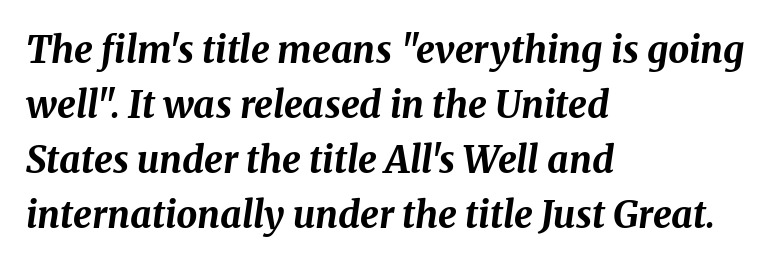
The image shows 37 px bold type, italic (leaning right); set left-aligned, normal line spacing (1.49x), normal letter spacing, not underlined; medium stroke contrast and a medium x-height.
